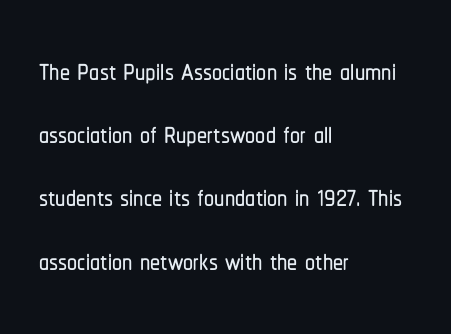
The image shows 40 px condensed sans-serif type, upright; set left-aligned, normal line spacing (1.58x), normal letter spacing, not underlined; low stroke contrast and a medium x-height.
